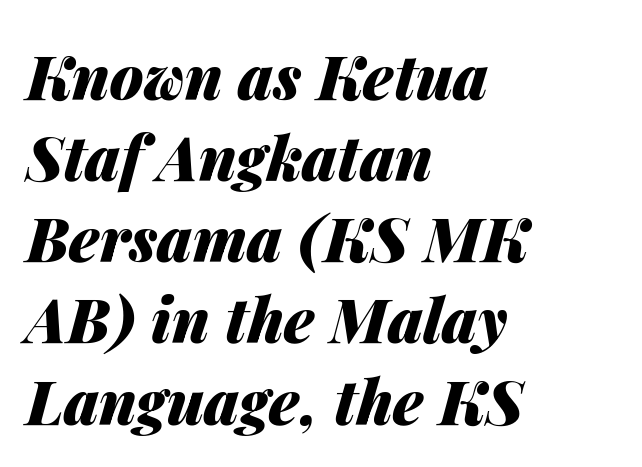
Q: Is the text bold? A: Yes.
Q: Is the text italic (slanted)? A: Yes, it leans right by about 14 degrees.
Q: Is the text underlined? A: No.
Q: How is the paragraph aligned? A: Left-aligned.
Q: Is the spacing between letters normal or unusually wide? A: Normal.
Q: Is the spacing between lines tight, normal or loose? A: Normal.
Q: Width (condensed, normal, or wide)? A: Normal.
Q: Stroke contrast? A: Medium.
Q: x-height? A: Medium.
Q: Monospaced? A: No.
